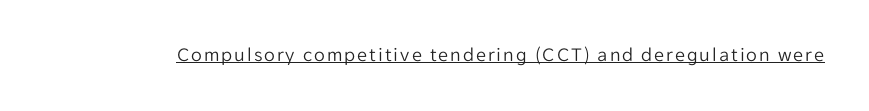
The image shows 20 px text type, upright; set underlined.
